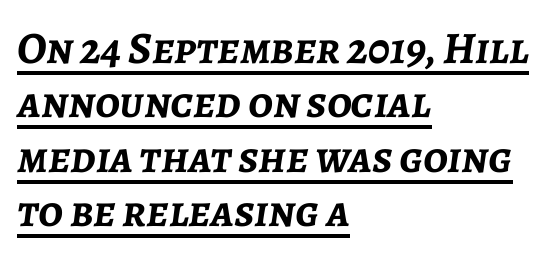
Q: Is the text bold? A: Yes.
Q: Is the text italic (slanted)? A: Yes, it leans right by about 7 degrees.
Q: Is the text underlined? A: Yes.
Q: How is the paragraph aligned? A: Left-aligned.
Q: Is the spacing between letters normal or unusually wide? A: Normal.
Q: Width (condensed, normal, or wide)? A: Normal.
Q: Stroke contrast? A: Low.
Q: x-height? A: Medium.
Q: Monospaced? A: No.
